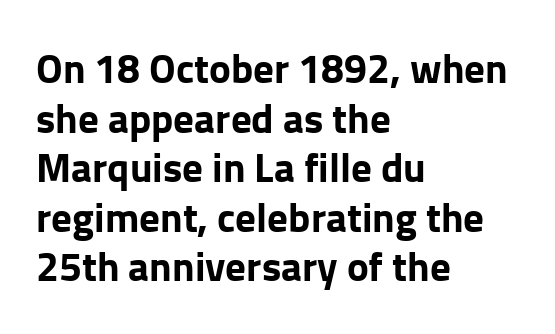
{"serif": "no", "italic": "no", "bold": "yes", "weight": "bold", "width": "normal", "stroke_contrast": "low", "x_height": "medium", "monospaced": "no", "underline": "no", "align": "left", "line_spacing_ratio": 1.21, "letter_spacing": "normal", "letter_spacing_em": 0.0, "glyph_px": 41}
